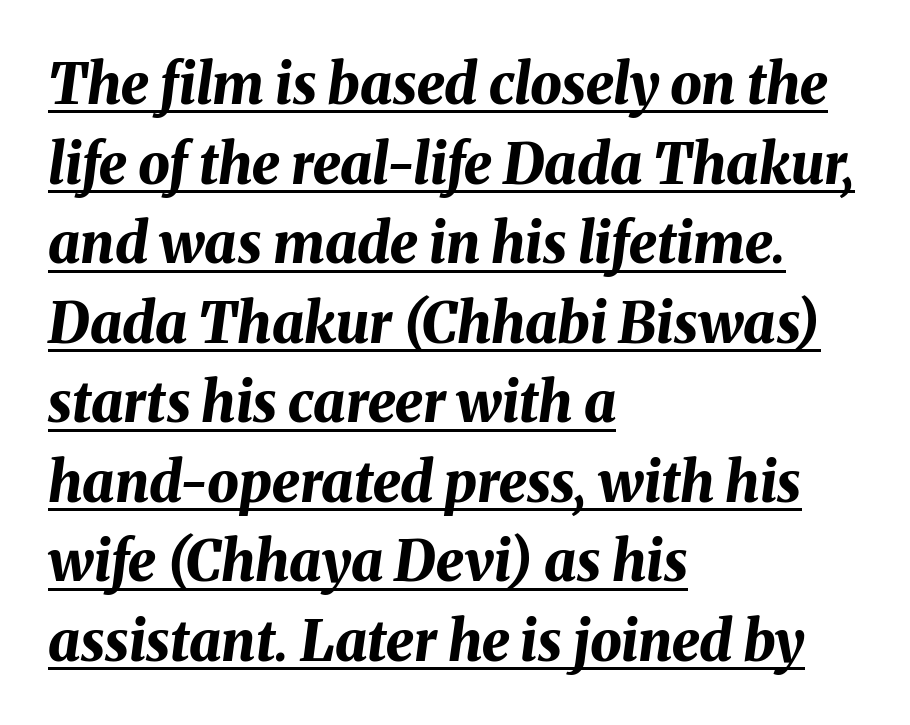
Italic: yes, the glyphs are oblique. Proportional: the letters do not fall into vertical columns. How are the letters spaced? Ordinarily, with no added tracking. The glyphs have the mass of a bold cut. Interline gaps are of average width in this sample. Horizontal alignment here is leftward, the default for most running prose.
